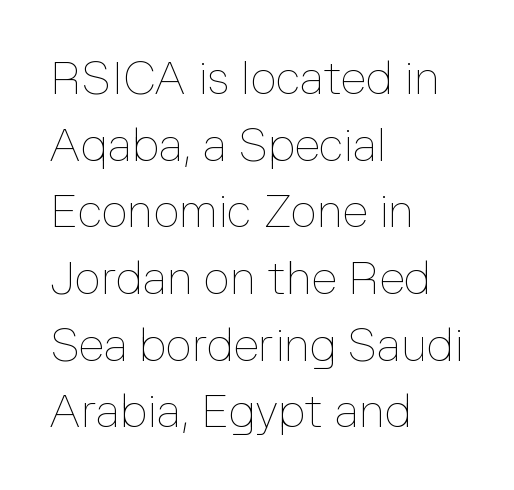
Stroke thickness stays within the range of a standard reading face or lighter. If you measured baseline to baseline, you'd find a middling distance. Unmarked baselines from the first word to the last. Tall strokes in this sample are plumb rather than angled. The rag falls on the right side of this text block.
